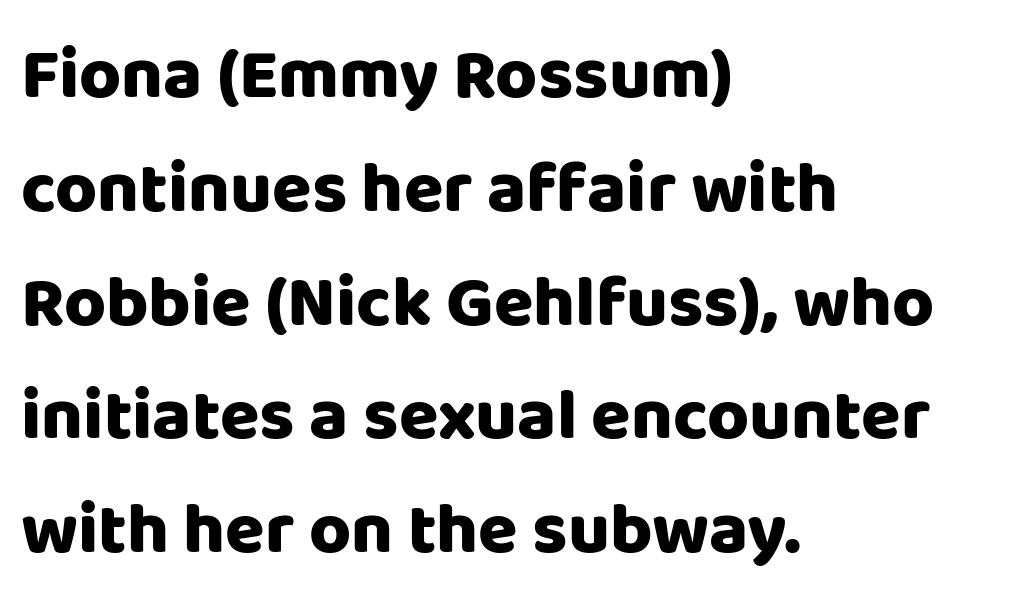
The image shows 72 px heavy sans-serif type, upright; set left-aligned, normal line spacing (1.58x), normal letter spacing, not underlined; low stroke contrast and a large x-height.
